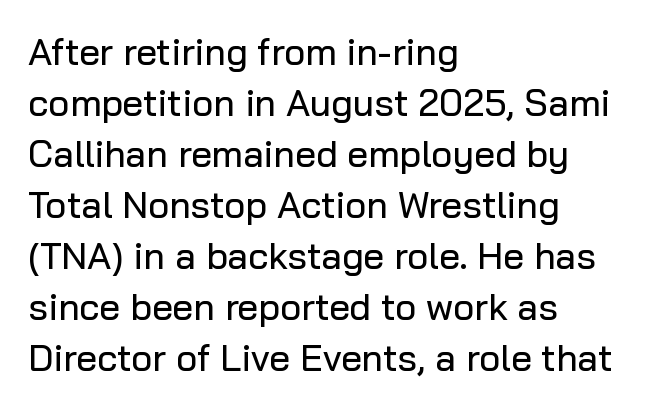
Q: Is the text italic (slanted)? A: No, it is upright.
Q: Is the typeface a serif or a sans-serif typeface? A: Sans-serif.
Q: Is the text underlined? A: No.
Q: How is the paragraph aligned? A: Left-aligned.
Q: Is the spacing between letters normal or unusually wide? A: Normal.
Q: Is the spacing between lines tight, normal or loose? A: Normal.
Q: Width (condensed, normal, or wide)? A: Normal.
Q: Stroke contrast? A: Low.
Q: x-height? A: Medium.
Q: Monospaced? A: No.
